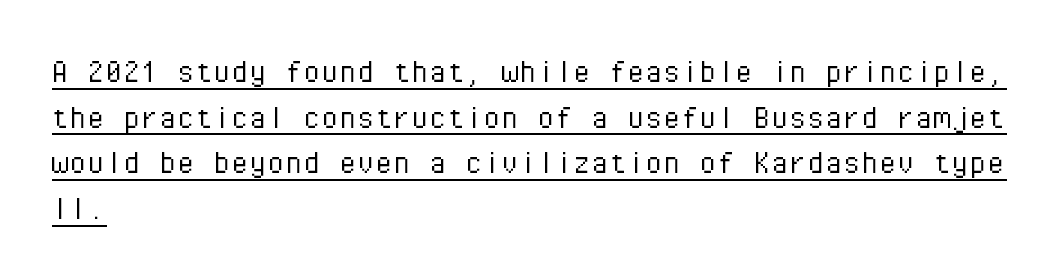
{"serif": "no", "italic": "no", "bold": "no", "weight": "light", "width": "normal", "stroke_contrast": "low", "x_height": "medium", "monospaced": "yes", "underline": "yes", "align": "left", "line_spacing": "normal", "line_spacing_ratio": 1.27, "letter_spacing": "normal", "letter_spacing_em": 0.0, "glyph_px": 36}
